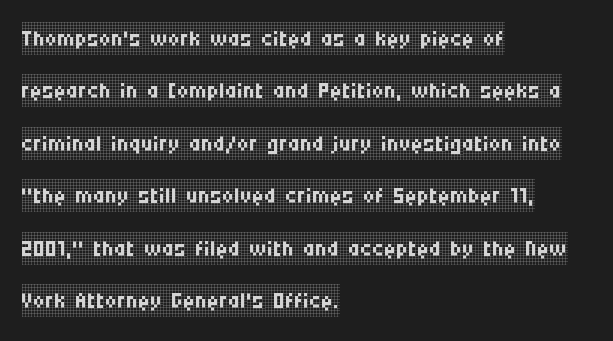
The image shows 33 px regular-weight, condensed serif type, upright; set left-aligned, normal line spacing (1.59x), normal letter spacing, not underlined; low stroke contrast and a large x-height.
